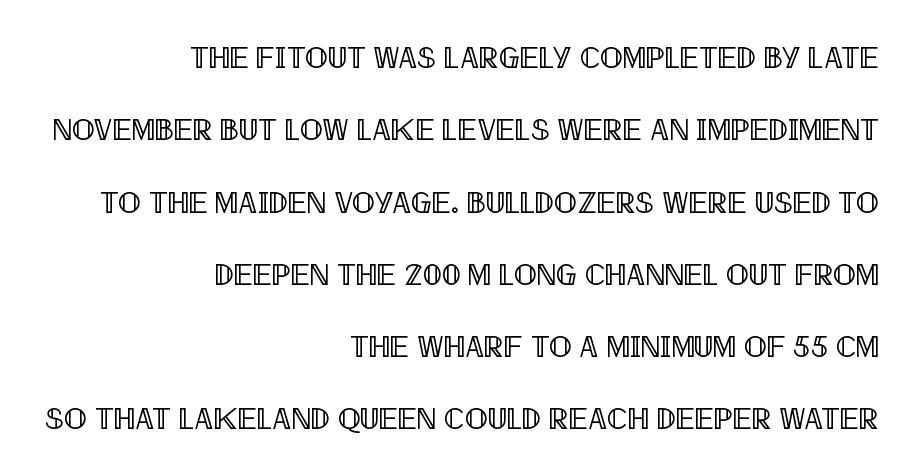
Q: Is the text italic (slanted)? A: No, it is upright.
Q: Is the text underlined? A: No.
Q: How is the paragraph aligned? A: Right-aligned.
Q: Is the spacing between letters normal or unusually wide? A: Normal.
Q: Is the spacing between lines tight, normal or loose? A: Loose.
Q: Width (condensed, normal, or wide)? A: Condensed.
Q: x-height? A: Large.
Q: Monospaced? A: No.
